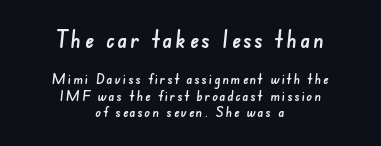
The gap between lines stays unmarked. Typesetter's note — upper block bumped up in size, lower block left smaller. The lines in this sample share a center point and differ in where they start and stop.
